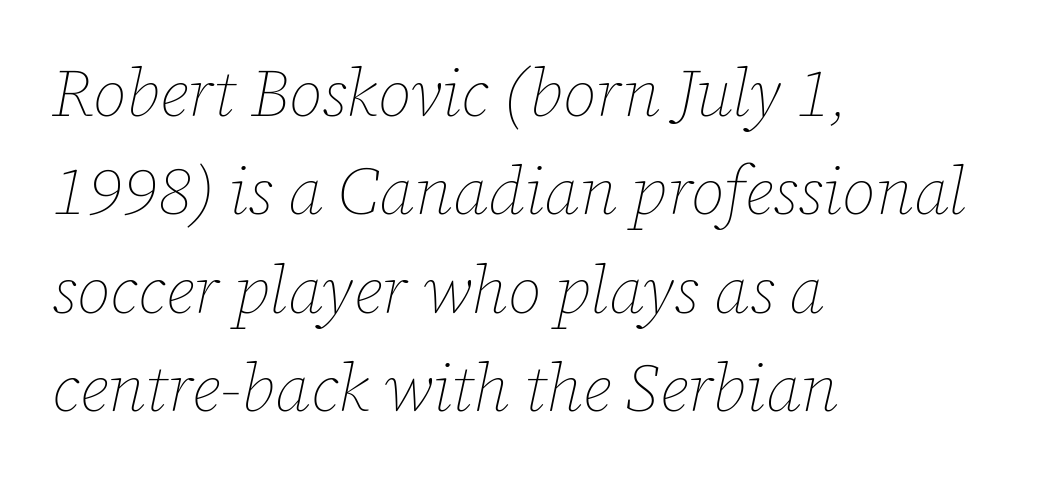
{"italic": "yes", "lean": "right", "slant_degrees": 12, "bold": "no", "weight": "thin", "width": "normal", "stroke_contrast": "low", "x_height": "medium", "monospaced": "no", "underline": "no", "align": "left", "line_spacing": "normal", "line_spacing_ratio": 1.47, "letter_spacing": "normal", "letter_spacing_em": 0.0, "glyph_px": 67}
